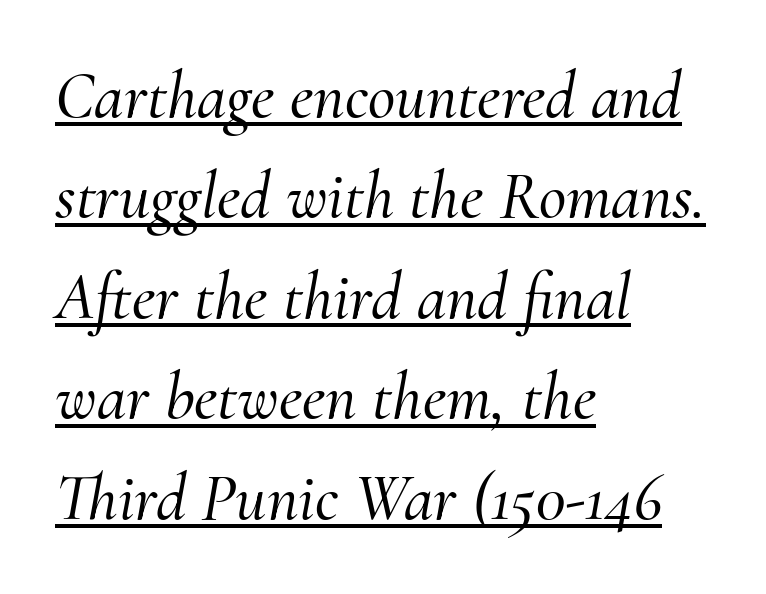
The image shows 67 px serif type, italic (leaning right); set left-aligned, normal line spacing (1.5x), normal letter spacing, underlined; medium stroke contrast and a small x-height.
